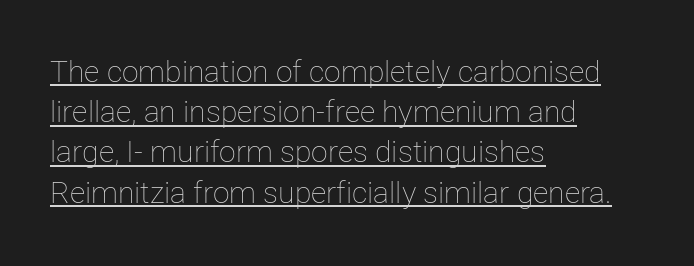
Q: Is the text bold? A: No.
Q: Is the text italic (slanted)? A: No, it is upright.
Q: Is the text underlined? A: Yes.
Q: How is the paragraph aligned? A: Left-aligned.
Q: Is the spacing between letters normal or unusually wide? A: Normal.
Q: Is the spacing between lines tight, normal or loose? A: Normal.
Q: Width (condensed, normal, or wide)? A: Normal.
Q: Stroke contrast? A: Low.
Q: x-height? A: Medium.
Q: Monospaced? A: No.
